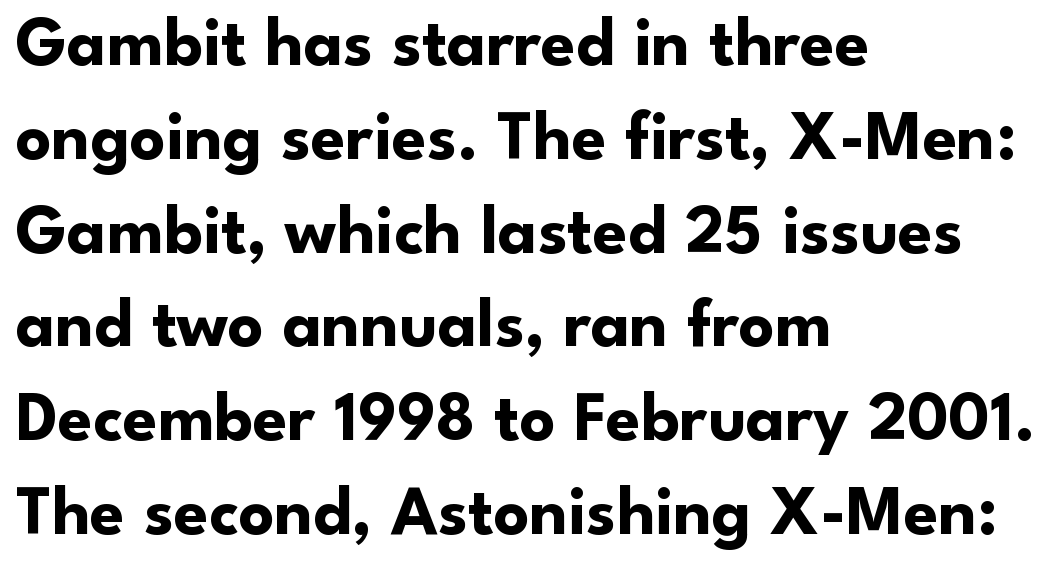
The image shows 70 px bold sans-serif type, upright; set left-aligned, normal line spacing (1.34x), normal letter spacing, not underlined; low stroke contrast and a small x-height.
